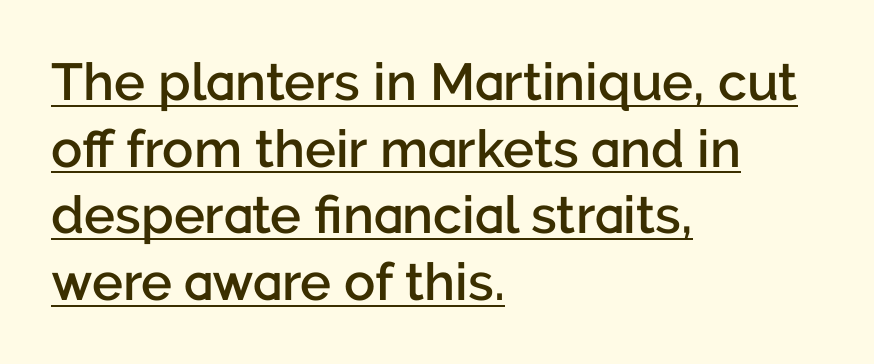
Q: Is the text bold? A: Semi-bold.
Q: Is the text italic (slanted)? A: No, it is upright.
Q: Is the typeface a serif or a sans-serif typeface? A: Sans-serif.
Q: Is the text underlined? A: Yes.
Q: How is the paragraph aligned? A: Left-aligned.
Q: Is the spacing between letters normal or unusually wide? A: Normal.
Q: Is the spacing between lines tight, normal or loose? A: Normal.
Q: Width (condensed, normal, or wide)? A: Normal.
Q: Stroke contrast? A: Low.
Q: x-height? A: Medium.
Q: Monospaced? A: No.
